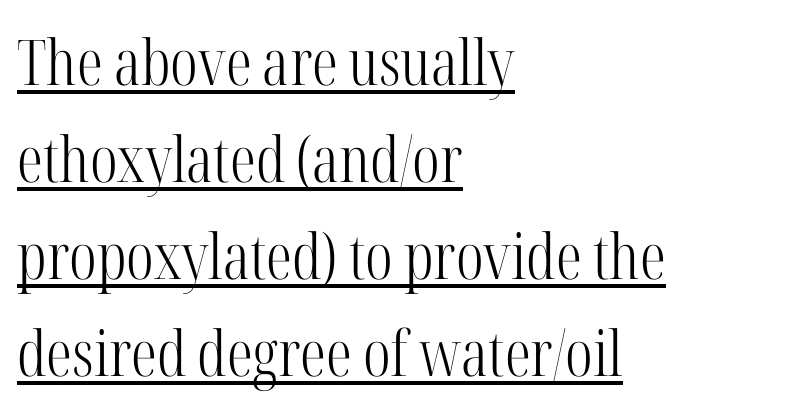
{"serif": "yes", "italic": "no", "bold": "no", "weight": "light", "width": "condensed", "stroke_contrast": "high", "x_height": "medium", "monospaced": "no", "underline": "yes", "align": "left", "line_spacing": "normal", "line_spacing_ratio": 1.54, "letter_spacing": "normal", "letter_spacing_em": 0.0, "glyph_px": 63}
